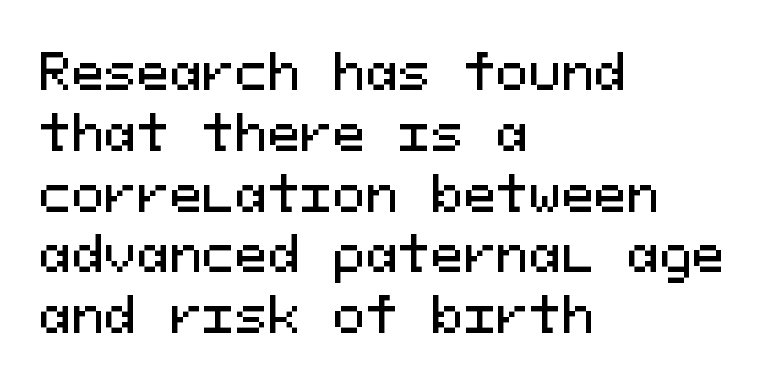
The image shows 49 px sans-serif type, upright, monospaced; set left-aligned, line spacing 1.24x, normal letter spacing, not underlined; medium stroke contrast and a medium x-height.
